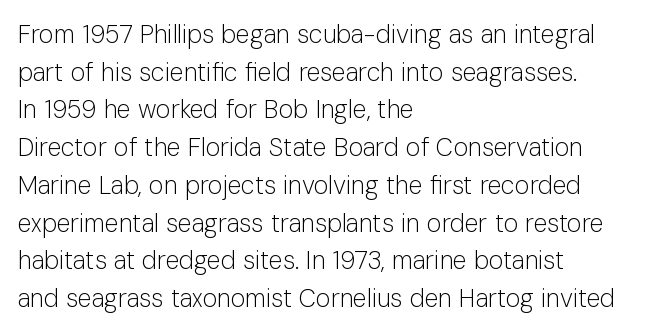
{"italic": "no", "bold": "no", "underline": "no", "align": "left", "line_spacing": "normal", "line_spacing_ratio": 1.51, "letter_spacing": "normal", "letter_spacing_em": 0.0, "glyph_px": 25}
